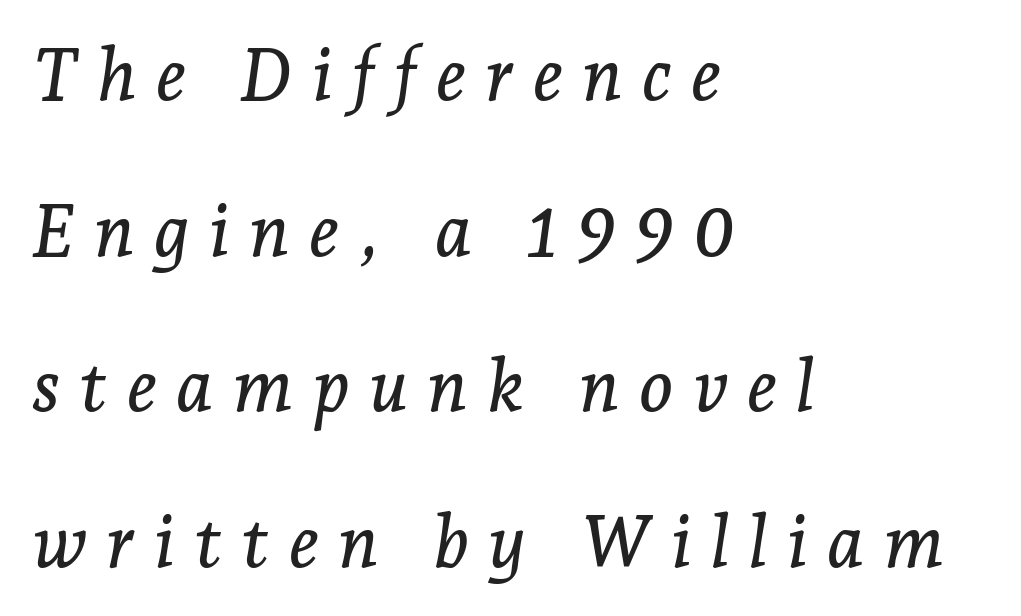
{"serif": "yes", "italic": "yes", "lean": "right", "slant_degrees": 7, "width": "normal", "stroke_contrast": "low", "x_height": "medium", "monospaced": "no", "underline": "no", "align": "left", "line_spacing": "loose", "line_spacing_ratio": 2.16, "letter_spacing": "wide", "letter_spacing_em": 0.27, "glyph_px": 72}
